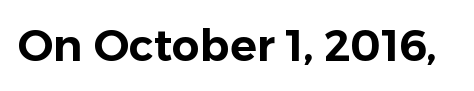
The image shows 44 px sans-serif type, upright; set normal letter spacing, not underlined; low stroke contrast and a medium x-height.
